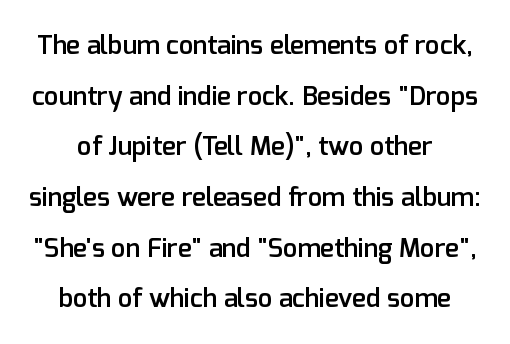
Check under the words: just untouched page. Compared with typical paragraphs, the rows here are farther apart. Nobody touched the tracking dial on this one. The letters are semibold — heavier than regular but short of a full bold. The lettering holds an erect, upright posture throughout.
